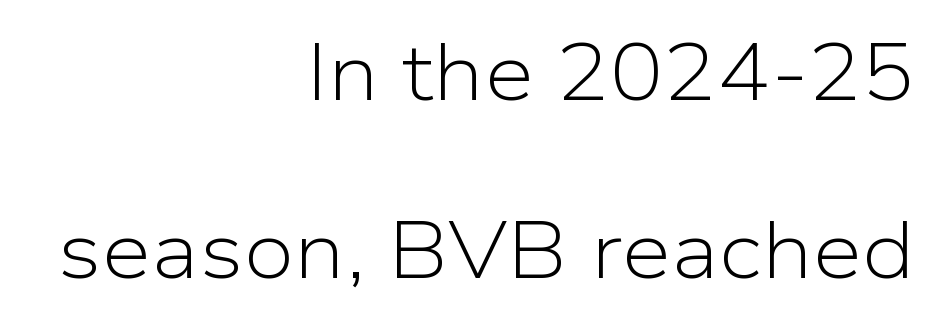
{"serif": "no", "italic": "no", "bold": "no", "weight": "light", "width": "normal", "stroke_contrast": "low", "x_height": "medium", "monospaced": "no", "underline": "no", "align": "right", "line_spacing": "loose", "line_spacing_ratio": 2.23, "letter_spacing": "normal", "letter_spacing_em": 0.0, "glyph_px": 80}
